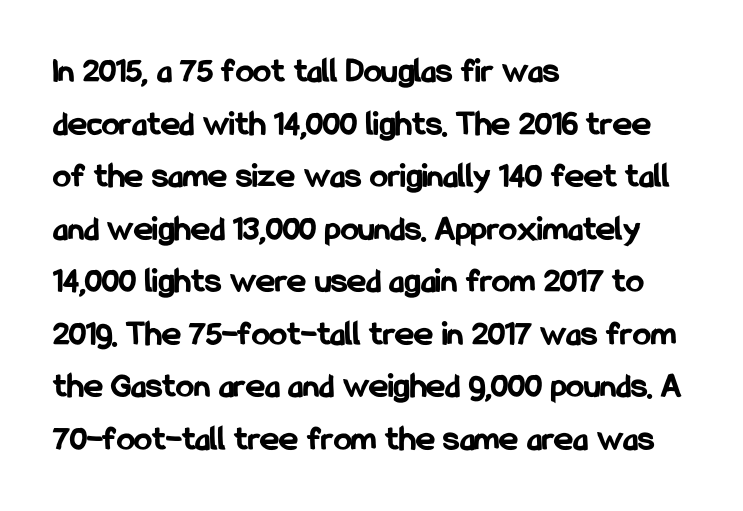
The image shows 36 px bold, condensed sans-serif type, upright; set left-aligned, normal line spacing (1.46x), normal letter spacing, not underlined; low stroke contrast and a medium x-height.
